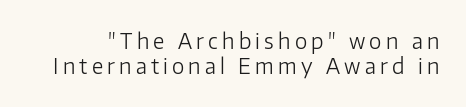
Q: Is the text bold? A: No.
Q: Is the text italic (slanted)? A: No, it is upright.
Q: Is the text underlined? A: No.
Q: Is the spacing between letters normal or unusually wide? A: Unusually wide.
